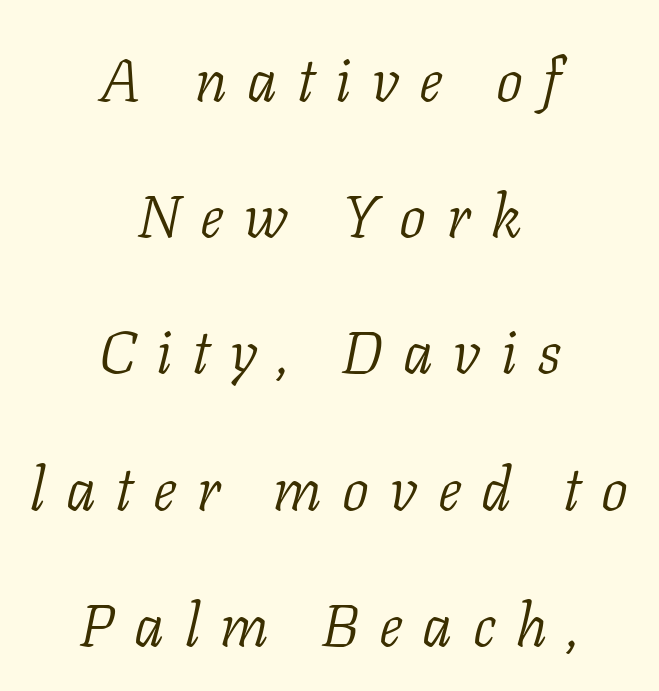
{"serif": "yes", "italic": "yes", "lean": "right", "slant_degrees": 11, "bold": "no", "weight": "light", "width": "normal", "stroke_contrast": "low", "x_height": "medium", "monospaced": "no", "underline": "no", "align": "center", "line_spacing": "loose", "line_spacing_ratio": 2.27, "letter_spacing": "wide", "letter_spacing_em": 0.34, "glyph_px": 60}
